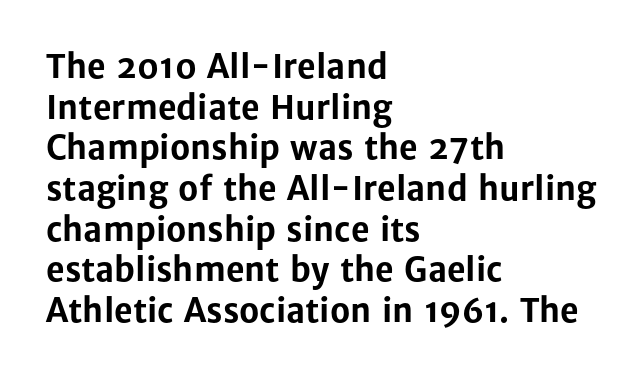
Q: Is the text bold? A: Yes.
Q: Is the text italic (slanted)? A: No, it is upright.
Q: Is the typeface a serif or a sans-serif typeface? A: Sans-serif.
Q: Is the text underlined? A: No.
Q: How is the paragraph aligned? A: Left-aligned.
Q: Is the spacing between letters normal or unusually wide? A: Normal.
Q: Is the spacing between lines tight, normal or loose? A: Normal.
Q: Width (condensed, normal, or wide)? A: Normal.
Q: Stroke contrast? A: Low.
Q: x-height? A: Medium.
Q: Monospaced? A: No.
